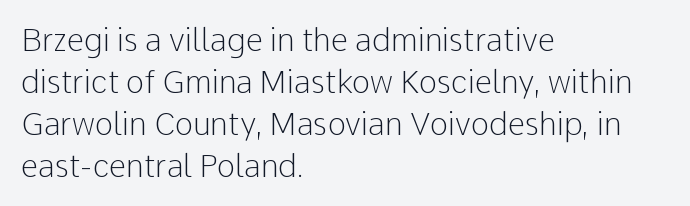
Q: Is the text bold? A: No.
Q: Is the text italic (slanted)? A: No, it is upright.
Q: Is the typeface a serif or a sans-serif typeface? A: Sans-serif.
Q: Is the text underlined? A: No.
Q: How is the paragraph aligned? A: Left-aligned.
Q: Is the spacing between letters normal or unusually wide? A: Normal.
Q: Is the spacing between lines tight, normal or loose? A: Normal.
Q: Width (condensed, normal, or wide)? A: Normal.
Q: Stroke contrast? A: Low.
Q: x-height? A: Medium.
Q: Monospaced? A: No.
